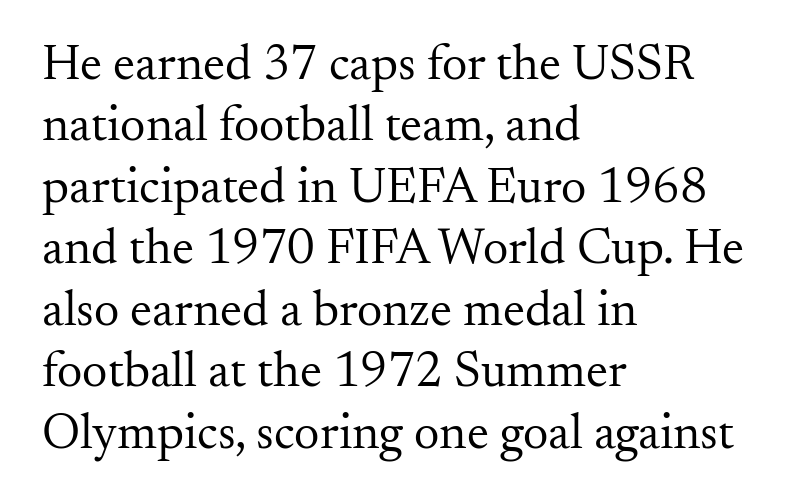
Q: Is the text bold? A: No.
Q: Is the text italic (slanted)? A: No, it is upright.
Q: Is the typeface a serif or a sans-serif typeface? A: Serif.
Q: Is the text underlined? A: No.
Q: How is the paragraph aligned? A: Left-aligned.
Q: Is the spacing between letters normal or unusually wide? A: Normal.
Q: Width (condensed, normal, or wide)? A: Normal.
Q: Stroke contrast? A: Medium.
Q: x-height? A: Small.
Q: Monospaced? A: No.
